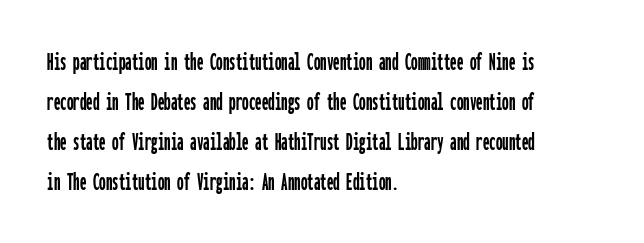
The image shows 26 px text type, upright; set left-aligned, normal line spacing (1.54x), normal letter spacing, not underlined.
